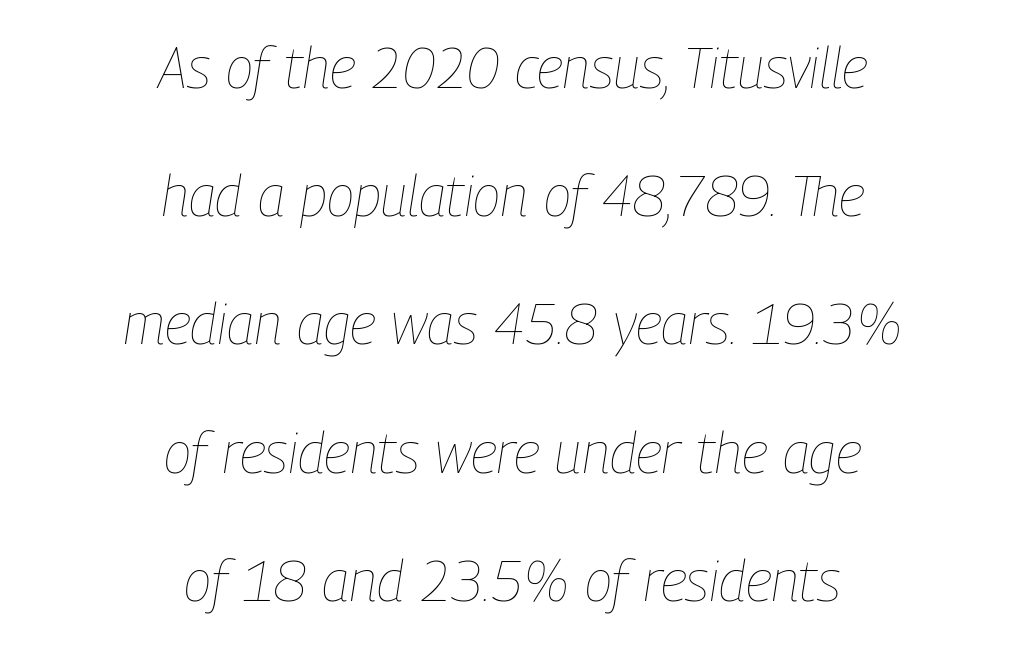
Each letter keeps its own natural width here, so spacing adapts to shape. The paragraph has two soft edges and a firm central axis. Every character sits at an angle, as italics do. The lines are spread far apart with generous leading.
